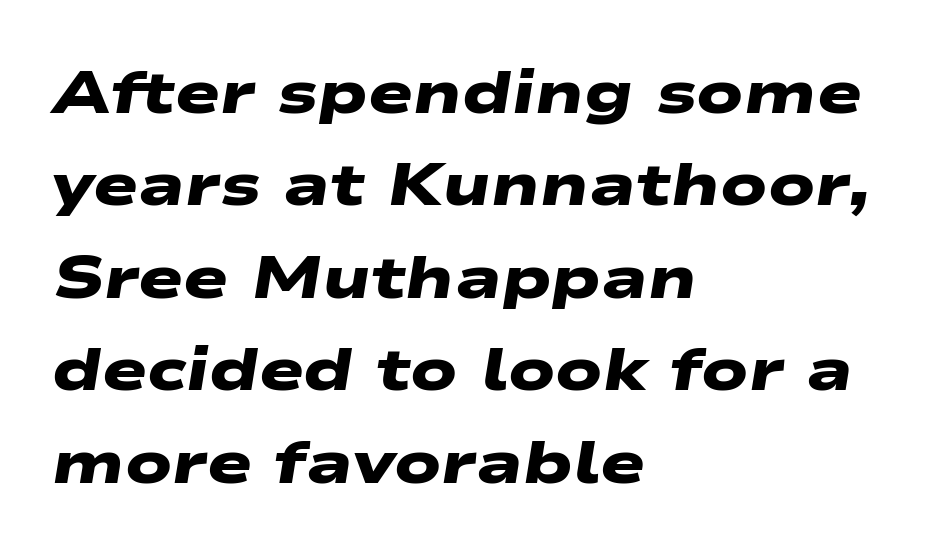
Q: Is the text bold? A: Yes.
Q: Is the typeface a serif or a sans-serif typeface? A: Sans-serif.
Q: Is the text underlined? A: No.
Q: How is the paragraph aligned? A: Left-aligned.
Q: Is the spacing between letters normal or unusually wide? A: Normal.
Q: Is the spacing between lines tight, normal or loose? A: Normal.
Q: Width (condensed, normal, or wide)? A: Wide.
Q: Stroke contrast? A: Low.
Q: x-height? A: Medium.
Q: Monospaced? A: No.
